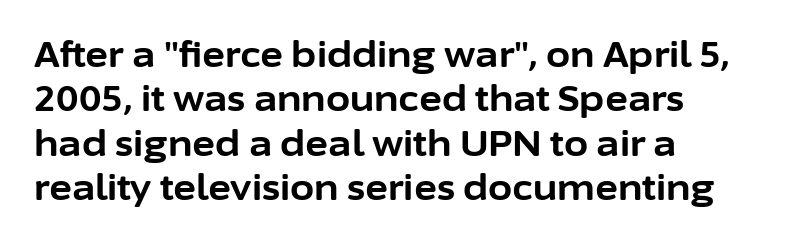
The letters advance in unequal steps, a hallmark of proportional type. Honestly, there is no underline to notice here at all. Does the type have serifs? No, each stem ends abruptly. This block has exactly the height ordinary leading produces. You'd pick this weight for a headline — it's a proper bold.
